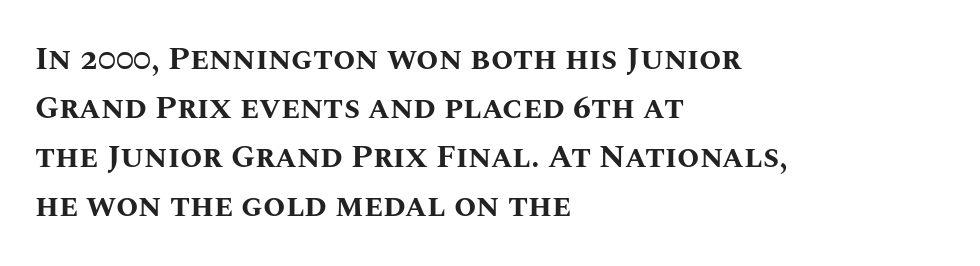
The image shows 32 px bold type, upright; set left-aligned, normal line spacing (1.53x), normal letter spacing, not underlined; medium stroke contrast and a large x-height.
